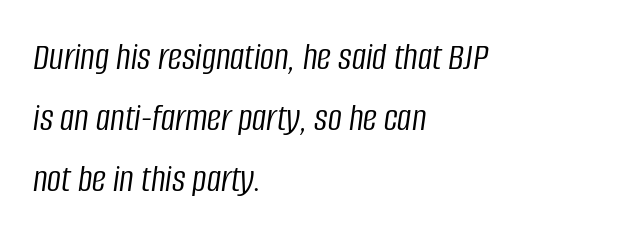
Q: Is the text bold? A: No.
Q: Is the text italic (slanted)? A: Yes, it leans right by about 8 degrees.
Q: Is the text underlined? A: No.
Q: How is the paragraph aligned? A: Left-aligned.
Q: Is the spacing between letters normal or unusually wide? A: Normal.
Q: Is the spacing between lines tight, normal or loose? A: Normal.
Q: Width (condensed, normal, or wide)? A: Condensed.
Q: Stroke contrast? A: Low.
Q: x-height? A: Large.
Q: Monospaced? A: No.
